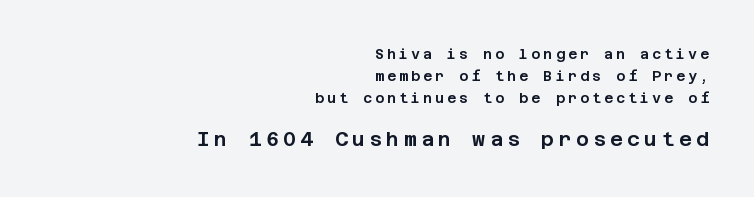
Q: Is the text italic (slanted)? A: No, it is upright.
Q: Is the text underlined? A: No.
Q: How is the paragraph aligned? A: Right-aligned.
Q: Is the spacing between letters normal or unusually wide? A: Unusually wide.
Q: Is the spacing between lines tight, normal or loose? A: Normal.
Q: Which block of text is set in a larger size, the first (top) or the second (bottom)? A: The second (bottom) one.
